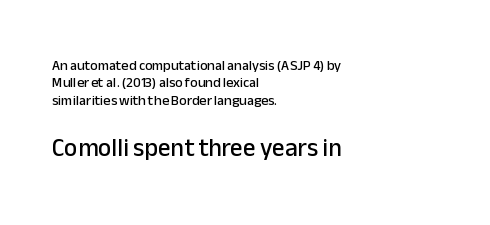
Plain, unruled lines of type. Tall strokes in this sample are plumb rather than angled. Inter-character spacing is left at the font's built-in metrics. The lower block of text is set noticeably larger than the block above it. The rag falls on the right side of this text block.
